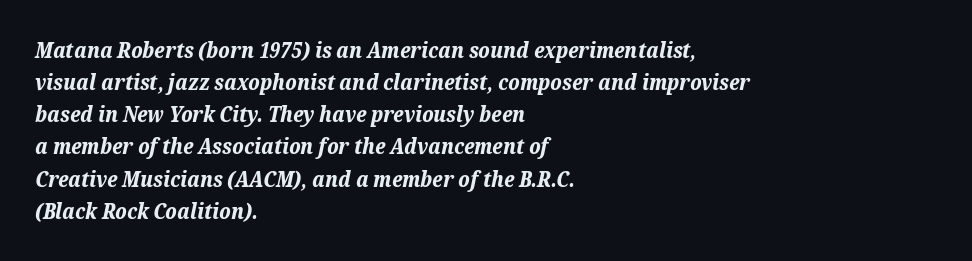
{"italic": "yes", "lean": "right", "slant_degrees": 12, "bold": "yes", "underline": "no", "align": "left", "line_spacing": "normal", "line_spacing_ratio": 1.53, "letter_spacing": "normal", "letter_spacing_em": 0.0, "glyph_px": 21}
